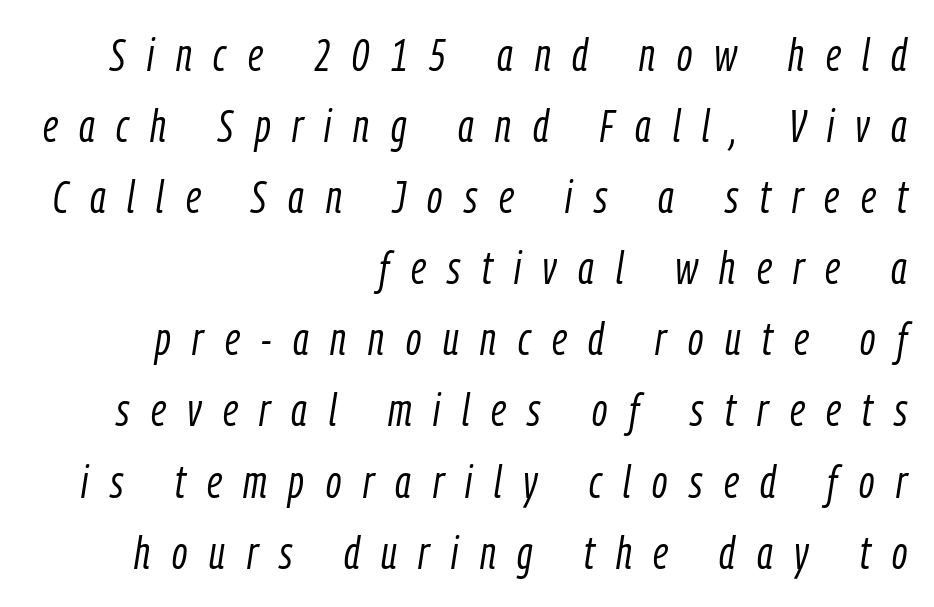
Q: Is the text bold? A: No.
Q: Is the text italic (slanted)? A: Yes, it leans right by about 9 degrees.
Q: Is the text underlined? A: No.
Q: How is the paragraph aligned? A: Right-aligned.
Q: Is the spacing between letters normal or unusually wide? A: Unusually wide.
Q: Is the spacing between lines tight, normal or loose? A: Normal.
Q: Width (condensed, normal, or wide)? A: Condensed.
Q: Stroke contrast? A: Low.
Q: x-height? A: Medium.
Q: Monospaced? A: No.
